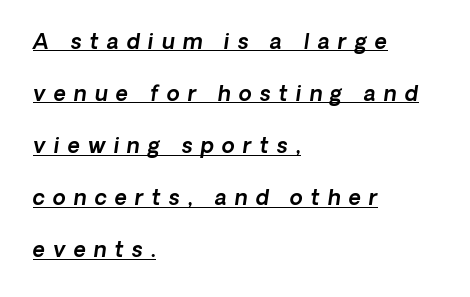
Q: Is the text italic (slanted)? A: Yes, it leans right by about 8 degrees.
Q: Is the text underlined? A: Yes.
Q: How is the paragraph aligned? A: Left-aligned.
Q: Is the spacing between letters normal or unusually wide? A: Unusually wide.
Q: Is the spacing between lines tight, normal or loose? A: Loose.
